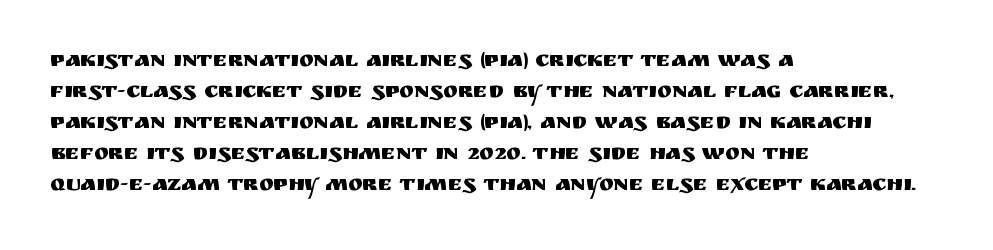
No italicization has been applied; the sample stays upright. The text block is weighted toward the left margin, trailing off unevenly rightward. Each row of text sits above clean, open space. Leading matches the norm, producing a regular column. Nobody touched the tracking dial on this one.
